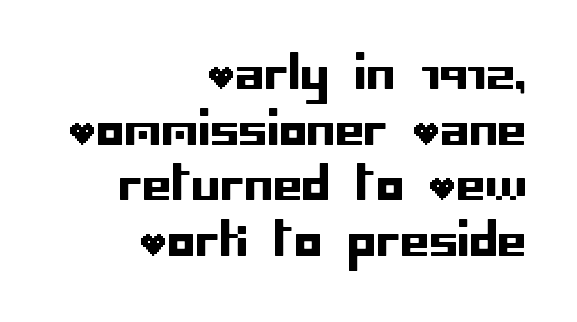
{"serif": "no", "italic": "no", "width": "normal", "stroke_contrast": "low", "x_height": "large", "underline": "no", "align": "right", "line_spacing_ratio": 1.21, "letter_spacing": "normal", "letter_spacing_em": 0.0, "glyph_px": 46}
